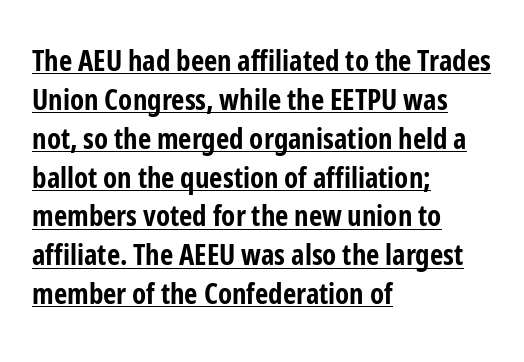
Q: Is the text bold? A: Yes.
Q: Is the text italic (slanted)? A: No, it is upright.
Q: Is the typeface a serif or a sans-serif typeface? A: Sans-serif.
Q: Is the text underlined? A: Yes.
Q: How is the paragraph aligned? A: Left-aligned.
Q: Is the spacing between letters normal or unusually wide? A: Normal.
Q: Is the spacing between lines tight, normal or loose? A: Normal.
Q: Width (condensed, normal, or wide)? A: Condensed.
Q: Stroke contrast? A: Low.
Q: x-height? A: Medium.
Q: Monospaced? A: No.
